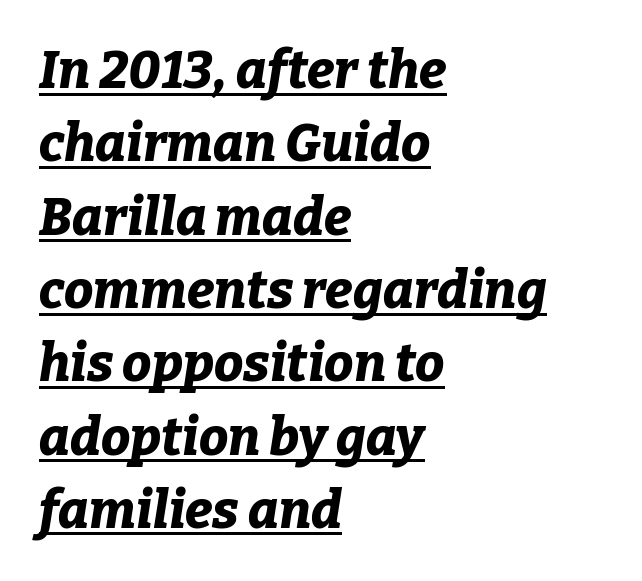
The leading is moderate, giving the passage an even texture. Each glyph is drawn with heavy, bold strokes. The rendering uses natural spacing where letterforms have individual widths. A typesetter would mark this as italic. The face used here appears with an underline applied. All the whitespace from short lines collects on the right.
